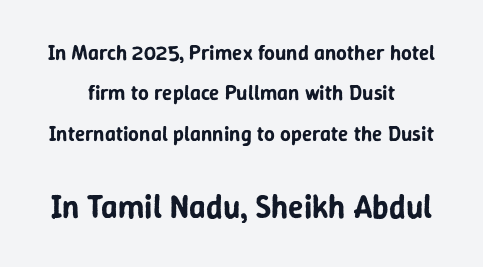
{"serif": "no", "italic": "no", "width": "normal", "stroke_contrast": "low", "x_height": "medium", "monospaced": "no", "underline": "no", "align": "center", "line_spacing": "loose", "line_spacing_ratio": 1.92, "letter_spacing": "normal", "letter_spacing_em": 0.0, "larger_block": "second", "size_ratio": 1.52, "glyph_px": 32}
